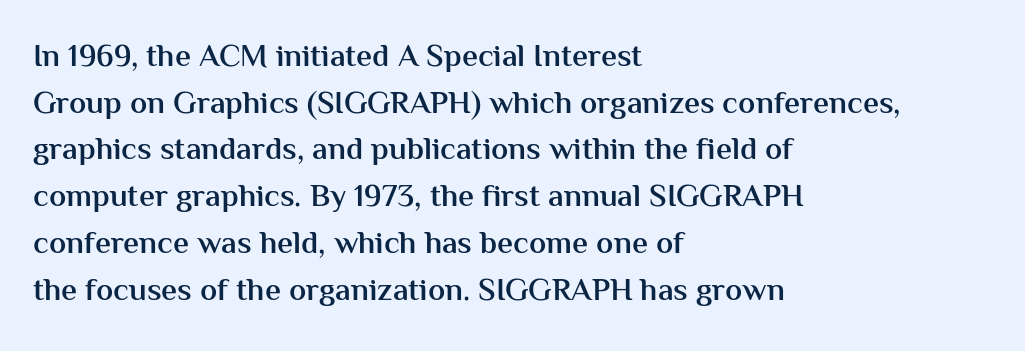
The image shows 32 px semibold sans-serif type, upright; set left-aligned, normal line spacing (1.46x), normal letter spacing, not underlined; medium stroke contrast and a medium x-height.
